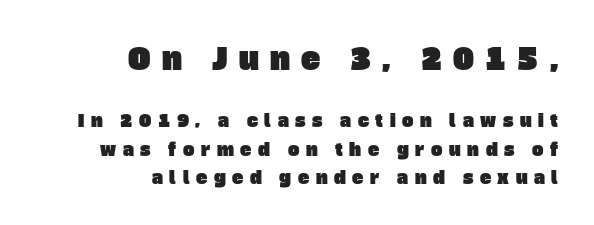
Q: Is the typeface a serif or a sans-serif typeface? A: Sans-serif.
Q: Is the text underlined? A: No.
Q: How is the paragraph aligned? A: Right-aligned.
Q: Is the spacing between letters normal or unusually wide? A: Unusually wide.
Q: Is the spacing between lines tight, normal or loose? A: Normal.
Q: Which block of text is set in a larger size, the first (top) or the second (bottom)? A: The first (top) one.
Q: Width (condensed, normal, or wide)? A: Normal.
Q: Stroke contrast? A: Low.
Q: x-height? A: Large.
Q: Monospaced? A: No.
